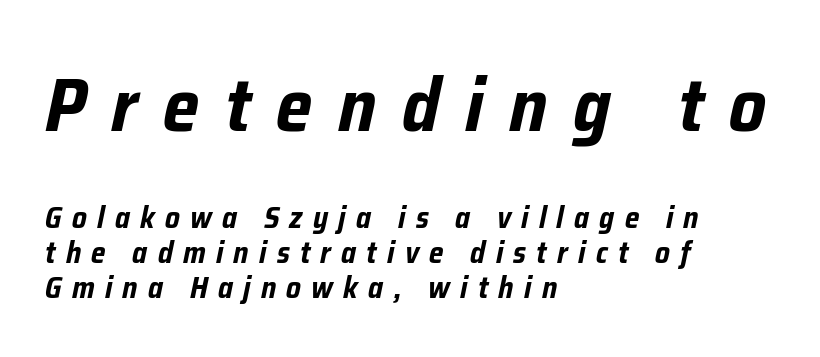
{"italic": "yes", "lean": "right", "slant_degrees": 12, "bold": "yes", "weight": "bold", "width": "condensed", "stroke_contrast": "low", "x_height": "medium", "monospaced": "no", "underline": "no", "align": "left", "line_spacing_ratio": 1.17, "letter_spacing": "wide", "letter_spacing_em": 0.34, "larger_block": "first", "size_ratio": 2.5, "glyph_px": 75}
